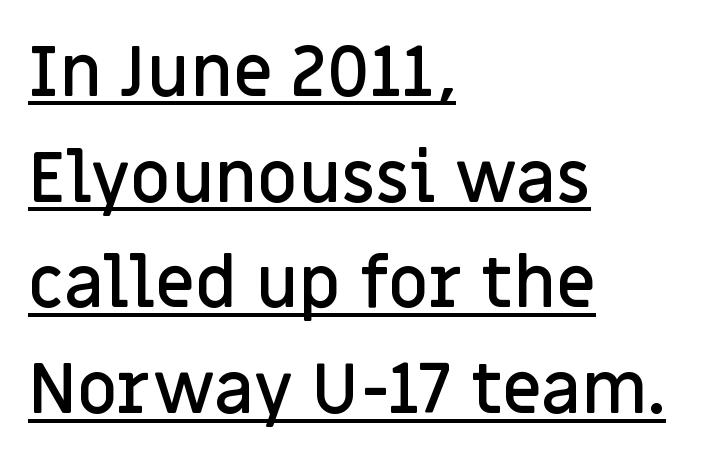
Q: Is the text bold? A: Semi-bold.
Q: Is the text italic (slanted)? A: No, it is upright.
Q: Is the typeface a serif or a sans-serif typeface? A: Sans-serif.
Q: Is the text underlined? A: Yes.
Q: How is the paragraph aligned? A: Left-aligned.
Q: Is the spacing between letters normal or unusually wide? A: Normal.
Q: Is the spacing between lines tight, normal or loose? A: Normal.
Q: Width (condensed, normal, or wide)? A: Normal.
Q: Stroke contrast? A: Low.
Q: x-height? A: Large.
Q: Monospaced? A: No.
